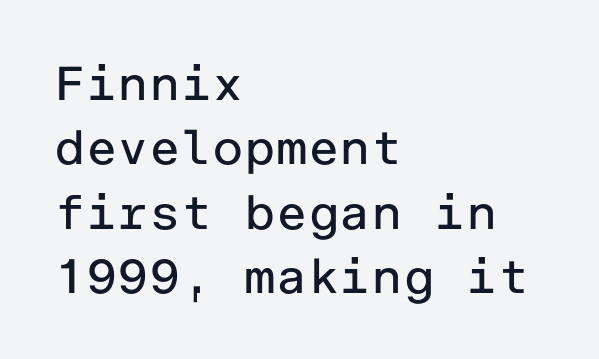
The lines sit at an ordinary, default distance from one another. The setting favours the left margin, as ordinary paragraphs usually do. Compared with a typical body face, this is equally light or lighter still. The glyphs are unaccompanied by any horizontal stroke below them.
